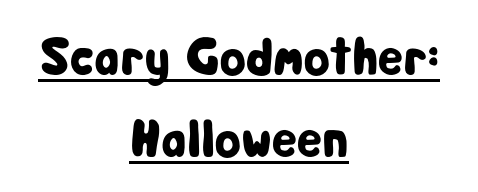
The image shows 53 px condensed sans-serif type, upright; set centered, normal line spacing (1.55x), normal letter spacing, underlined; low stroke contrast and a medium x-height.
